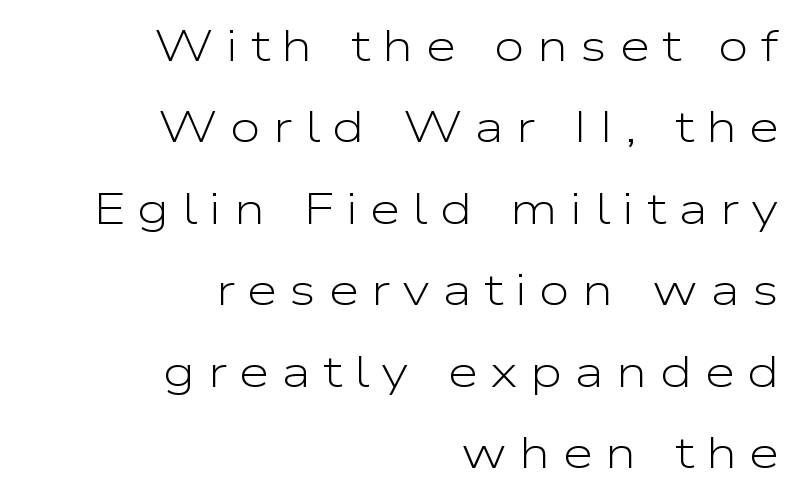
{"serif": "no", "italic": "no", "bold": "no", "weight": "light", "width": "wide", "stroke_contrast": "low", "x_height": "medium", "monospaced": "no", "underline": "no", "align": "right", "line_spacing_ratio": 1.85, "letter_spacing": "wide", "letter_spacing_em": 0.28, "glyph_px": 44}
